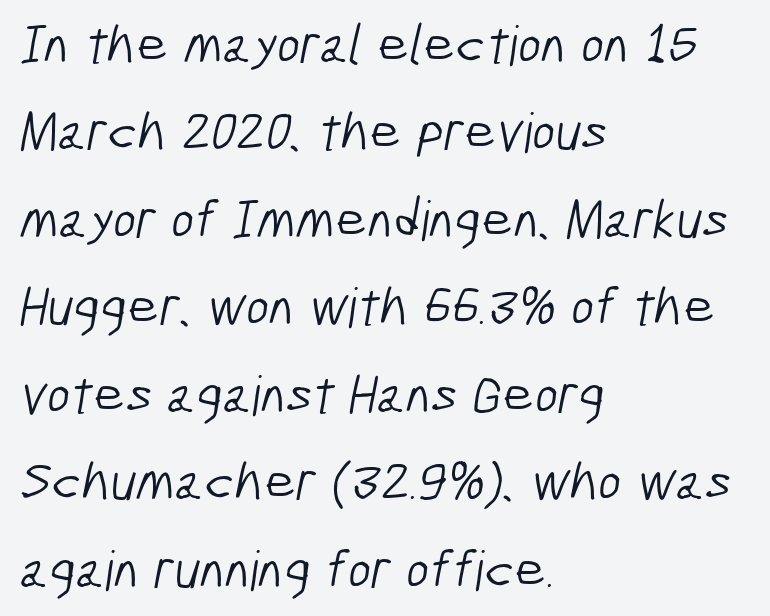
{"serif": "no", "bold": "no", "weight": "light", "width": "condensed", "stroke_contrast": "low", "x_height": "medium", "monospaced": "no", "underline": "no", "align": "left", "line_spacing": "normal", "line_spacing_ratio": 1.59, "letter_spacing": "normal", "letter_spacing_em": 0.0, "glyph_px": 55}
